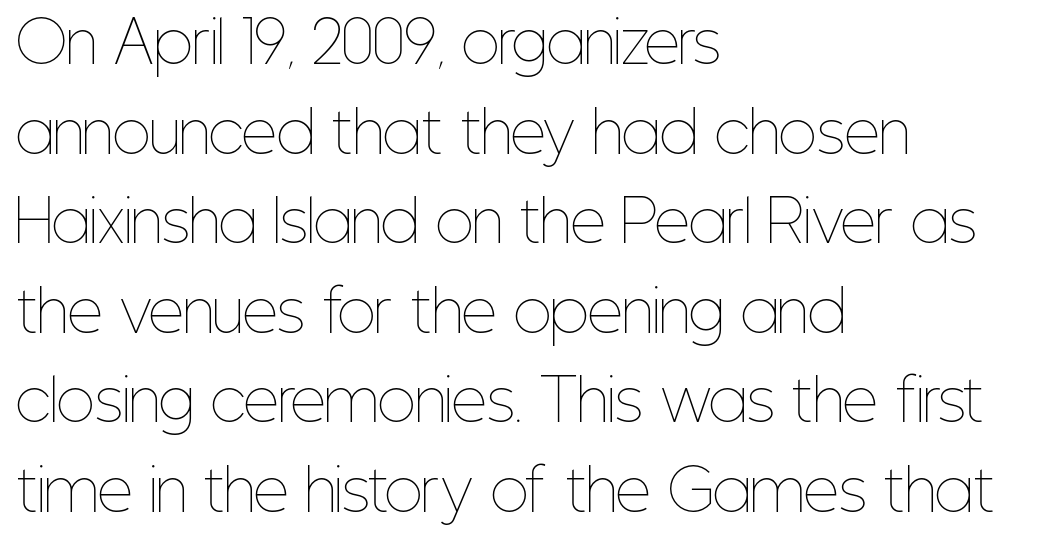
The compositor pushed each line to the left boundary. The lettering holds an erect, upright posture throughout. You could not count columns in this text — the font is proportionally spaced. No extra ink here — the face is not bold. Students, observe: this is what conventionally led text looks like. Beneath every word, the page is bare.
